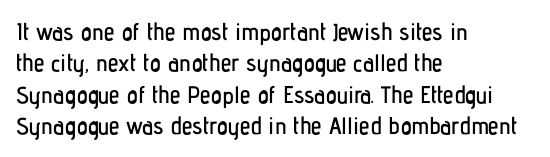
Here the glyphs are tracked normally, forming tight word shapes. Type without underlining. A roman cut, with each character standing at attention. A classic flush-left, rag-right setting is used for this passage.
